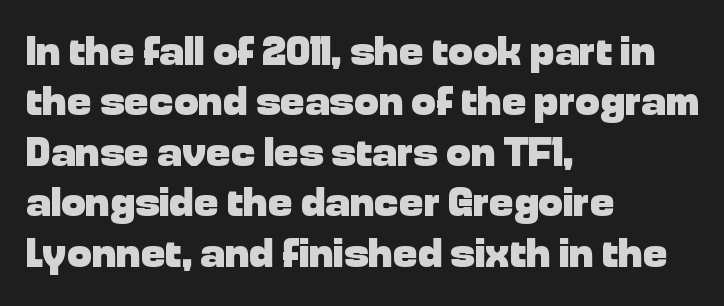
Looks like regular typesetting: each glyph gets only the width it needs. The text block is weighted toward the left margin, trailing off unevenly rightward. Quick note: not italic, upright. The glyphs in this specimen are sans serif. These lines carry a lot of weight — the face is fully bold.
